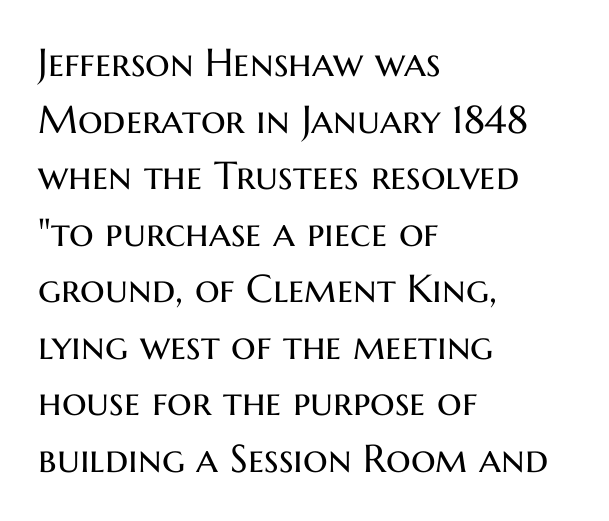
{"serif": "no", "italic": "no", "bold": "no", "weight": "regular", "width": "normal", "stroke_contrast": "medium", "x_height": "medium", "monospaced": "no", "underline": "no", "align": "left", "line_spacing": "normal", "line_spacing_ratio": 1.45, "letter_spacing": "normal", "letter_spacing_em": 0.0, "glyph_px": 39}
